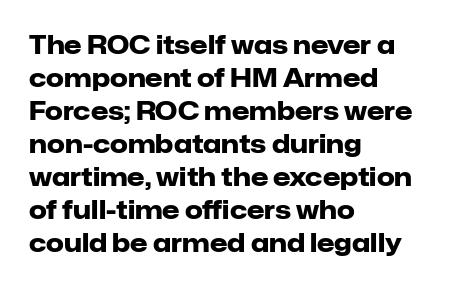
The image shows 25 px bold type, upright; set left-aligned, normal line spacing (1.32x), normal letter spacing, not underlined.
